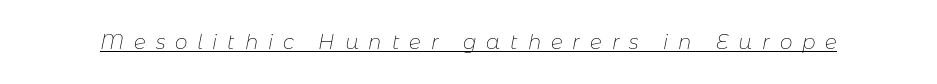
The image shows 20 px text type, italic (leaning right); set unusually wide letter spacing (+0.49 em), underlined.
